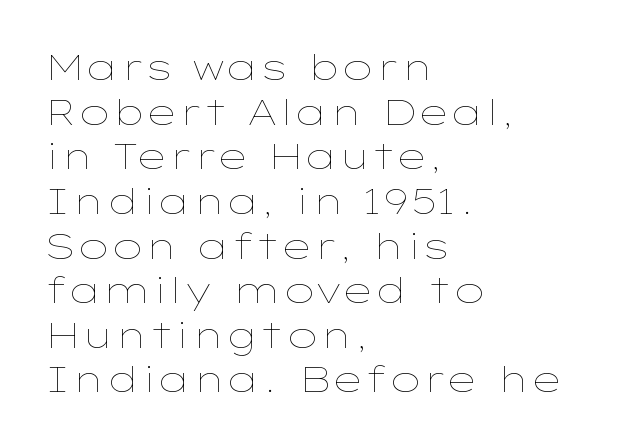
{"italic": "no", "bold": "no", "weight": "thin", "width": "wide", "stroke_contrast": "low", "x_height": "medium", "monospaced": "no", "underline": "no", "align": "left", "line_spacing_ratio": 1.24, "letter_spacing": "normal", "letter_spacing_em": 0.0, "glyph_px": 36}
